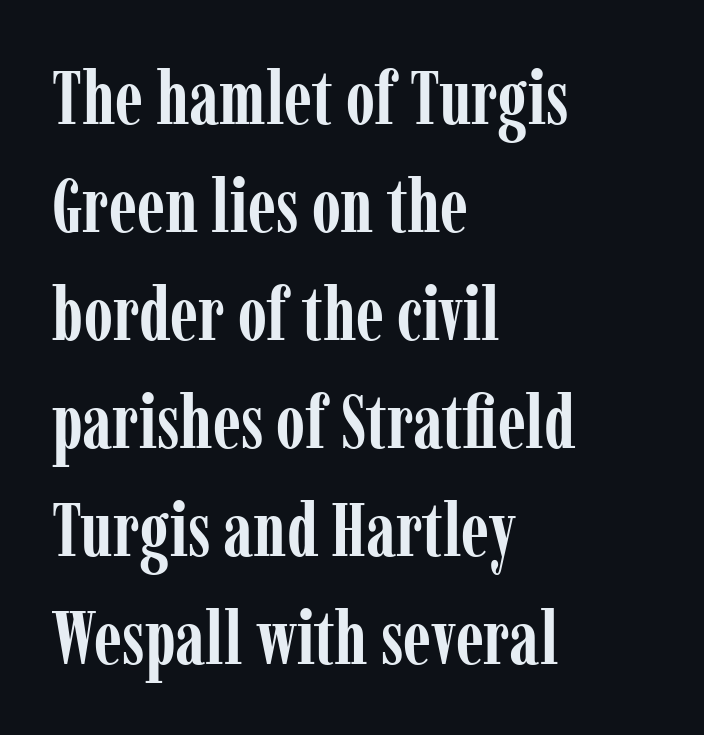
These lines are rendered in a variable-pitch font. Tall strokes in this sample are plumb rather than angled. The lines are quadded left. Notice how descenders clear the ascenders below comfortably — that's standard leading.
